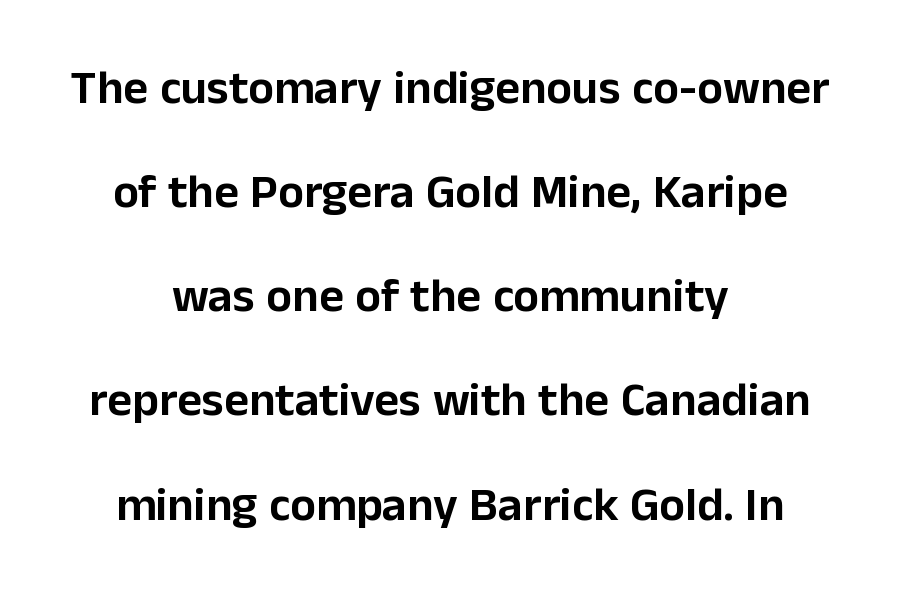
Q: Is the text italic (slanted)? A: No, it is upright.
Q: Is the typeface a serif or a sans-serif typeface? A: Sans-serif.
Q: Is the text underlined? A: No.
Q: How is the paragraph aligned? A: Centered.
Q: Is the spacing between letters normal or unusually wide? A: Normal.
Q: Is the spacing between lines tight, normal or loose? A: Loose.
Q: Width (condensed, normal, or wide)? A: Normal.
Q: Stroke contrast? A: Low.
Q: x-height? A: Medium.
Q: Monospaced? A: No.
